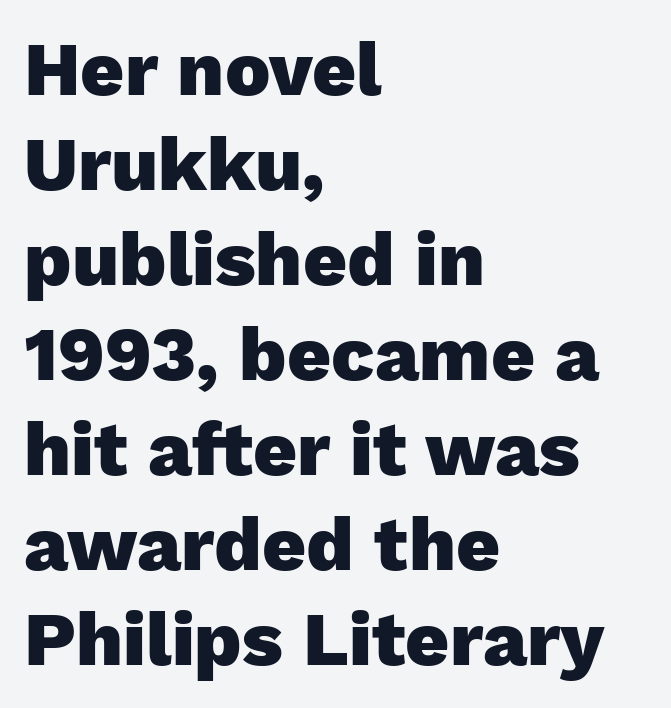
The foot of each line stays bare and open. The gaps between neighbouring characters are ordinary and unremarkable. How would I describe the line gaps? Plain and ordinary. These words are printed bold, with thick strokes throughout.
